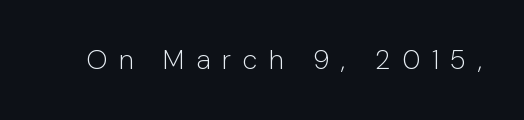
The image shows 27 px text type, upright; set unusually wide letter spacing (+0.43 em), not underlined.
